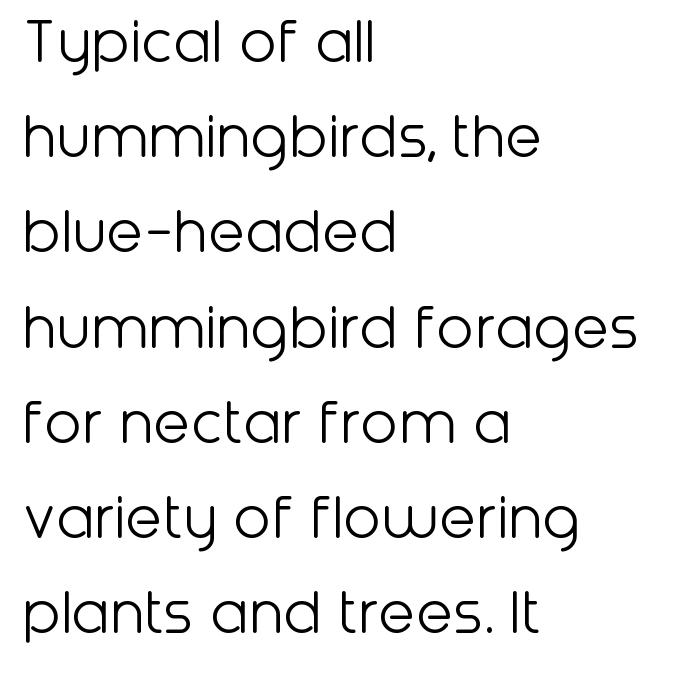
Spacing verdict: proportional, widths tailored to each character. No letter is thick-stroked: the sample isn't bold. Default kerning and tracking; the words read as compact shapes. If you measured baseline to baseline, you'd find a middling distance. Reading down the block, your eye returns to a fixed left position each line. The characters display no serif detailing; their extremities are plain.
